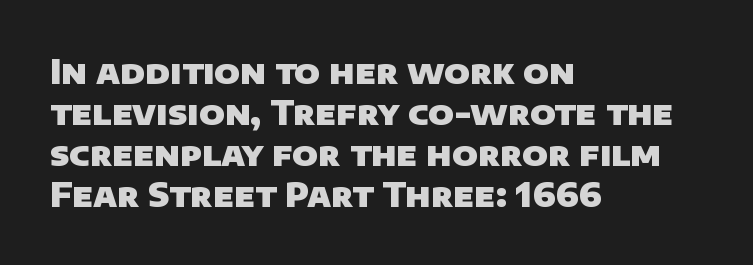
Notice how thick the strokes are: this is what a full bold looks like. Check under the words: just untouched page. Think of a printed novel: that variable character pitch is what you see here. The line texture is even and compact thanks to regular tracking. Grotesque or geometric, the face here clearly has no serifs. One-word summary of the alignment: left.
